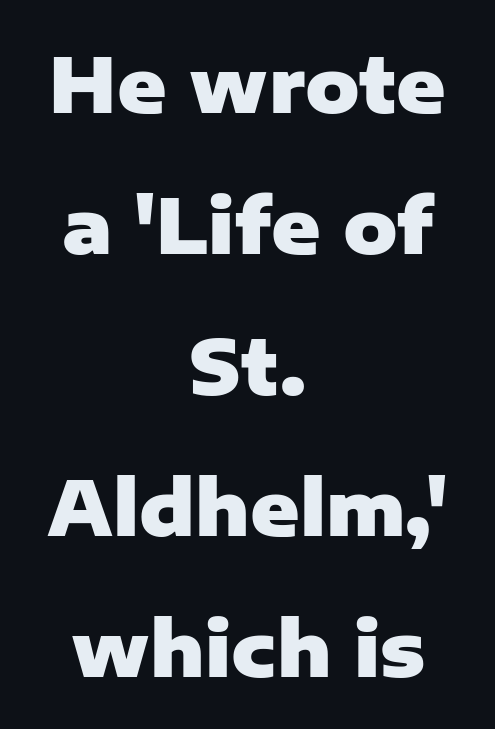
The image shows 75 px heavy sans-serif type, upright; set centered, line spacing 1.88x, normal letter spacing, not underlined; low stroke contrast and a medium x-height.
